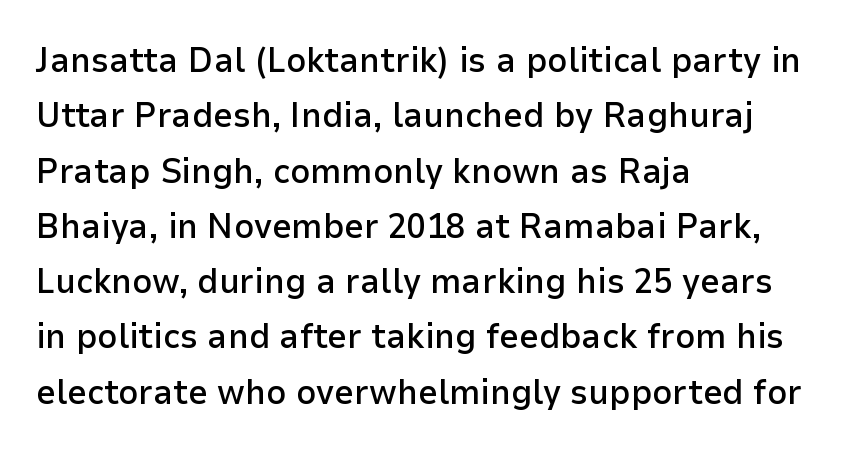
Q: Is the text bold? A: Semi-bold.
Q: Is the text italic (slanted)? A: No, it is upright.
Q: Is the typeface a serif or a sans-serif typeface? A: Sans-serif.
Q: Is the text underlined? A: No.
Q: How is the paragraph aligned? A: Left-aligned.
Q: Is the spacing between letters normal or unusually wide? A: Normal.
Q: Is the spacing between lines tight, normal or loose? A: Normal.
Q: Width (condensed, normal, or wide)? A: Normal.
Q: Stroke contrast? A: Low.
Q: x-height? A: Medium.
Q: Monospaced? A: No.
